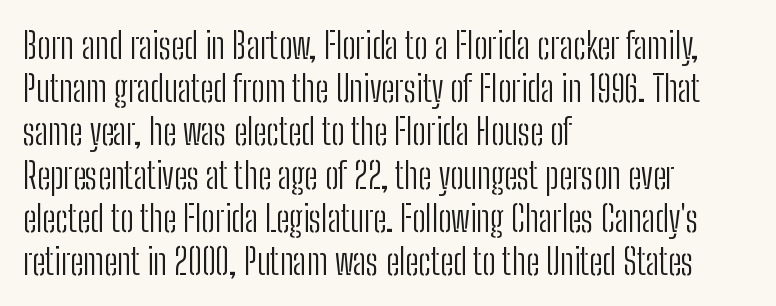
{"serif": "no", "italic": "no", "bold": "no", "weight": "light", "width": "condensed", "stroke_contrast": "low", "x_height": "medium", "monospaced": "no", "underline": "no", "align": "left", "line_spacing_ratio": 1.2, "letter_spacing": "normal", "letter_spacing_em": 0.0, "glyph_px": 36}
